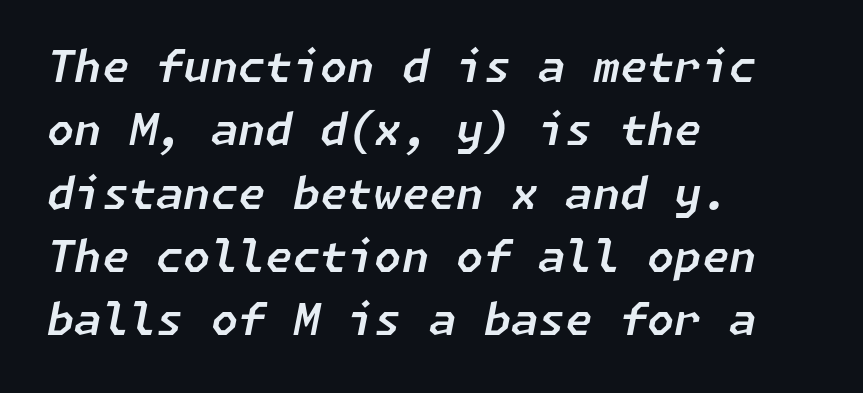
Q: Is the text italic (slanted)? A: Yes, it leans right by about 11 degrees.
Q: Is the text underlined? A: No.
Q: How is the paragraph aligned? A: Left-aligned.
Q: Is the spacing between letters normal or unusually wide? A: Normal.
Q: Is the spacing between lines tight, normal or loose? A: Normal.
Q: Width (condensed, normal, or wide)? A: Normal.
Q: Stroke contrast? A: Low.
Q: x-height? A: Medium.
